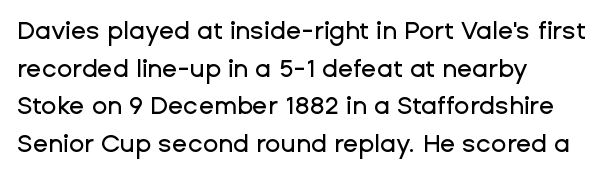
Descender tails drop into unmarked territory. If you drew a ruler down the left edge, every line would touch it. Nope, not italic — everything's standing straight. Successive baselines arrive at the customary interval. Tracking value appears to be zero — textbook default spacing.
